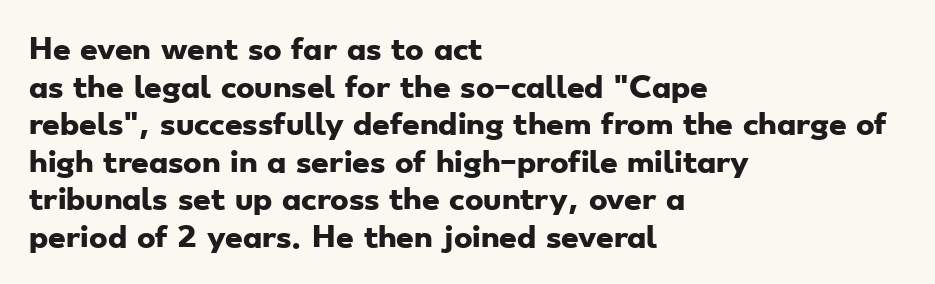
How are the letters spaced? Ordinarily, with no added tracking. This rendering uses left alignment, leaving the right contour irregular. The line-height multiplier appears to be the usual default. Here the designer chose a conventional face with non-uniform glyph widths. Classification — sans serif. Thick stems and heavy bowls — unmistakably bold.
